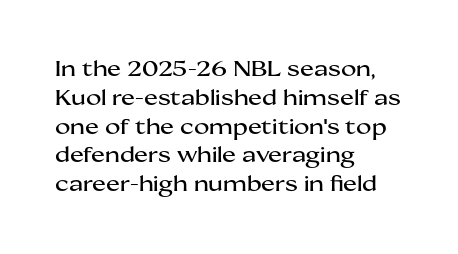
{"italic": "no", "underline": "no", "align": "left", "line_spacing": "normal", "line_spacing_ratio": 1.37, "letter_spacing": "normal", "letter_spacing_em": 0.0, "glyph_px": 21}
